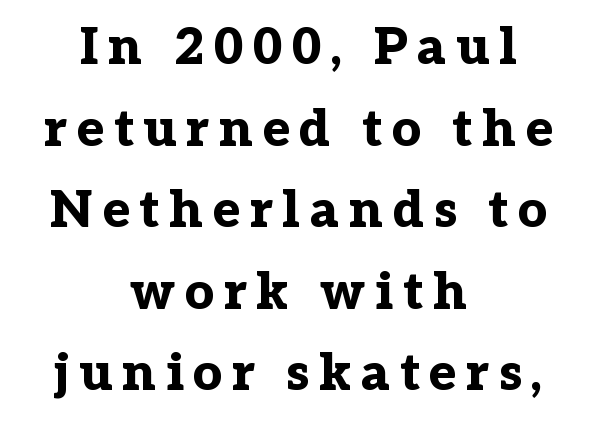
You could not count columns in this text — the font is proportionally spaced. Italic? Not at all — the glyphs are vertical. Glance below the letters and you will spot only blank space. Vertically, the passage feels balanced, rows spaced as you'd expect. Compared with a flush-left layout, this one balances lines on the center instead. This sample uses a serif face.
